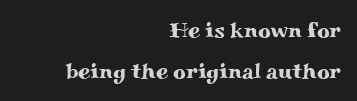
The image shows 22 px text type, upright; set right-aligned, line spacing 1.86x, normal letter spacing, not underlined.
